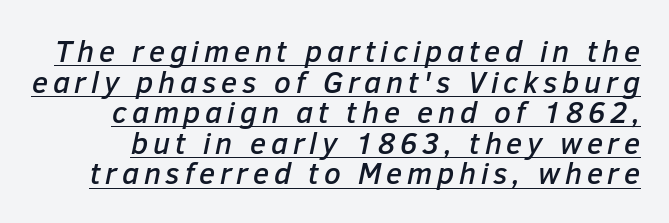
Q: Is the text italic (slanted)? A: Yes, it leans right by about 12 degrees.
Q: Is the text underlined? A: Yes.
Q: Is the spacing between lines tight, normal or loose? A: Tight.
Q: Width (condensed, normal, or wide)? A: Normal.
Q: Stroke contrast? A: Low.
Q: x-height? A: Medium.
Q: Monospaced? A: No.
